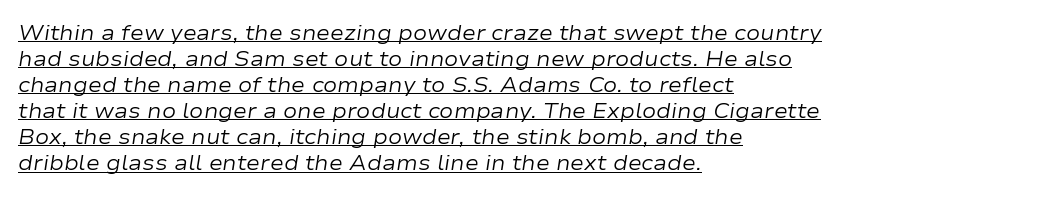
The image shows 21 px text type, italic (leaning right); set left-aligned, line spacing 1.24x, normal letter spacing, underlined.
